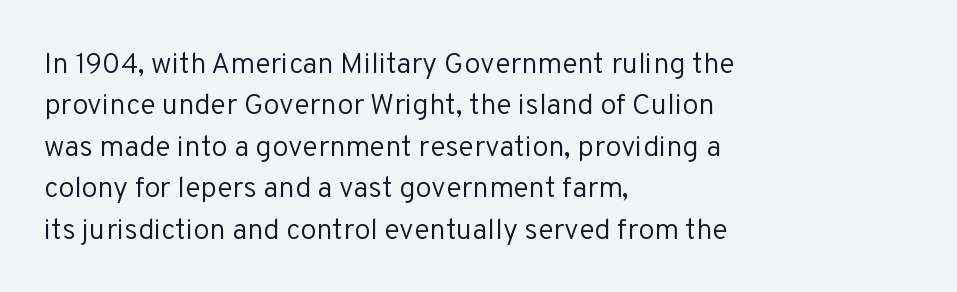
{"serif": "no", "italic": "no", "bold": "no", "weight": "regular", "width": "normal", "stroke_contrast": "low", "x_height": "medium", "monospaced": "no", "underline": "no", "align": "left", "line_spacing": "normal", "line_spacing_ratio": 1.43, "letter_spacing": "normal", "letter_spacing_em": 0.0, "glyph_px": 29}
